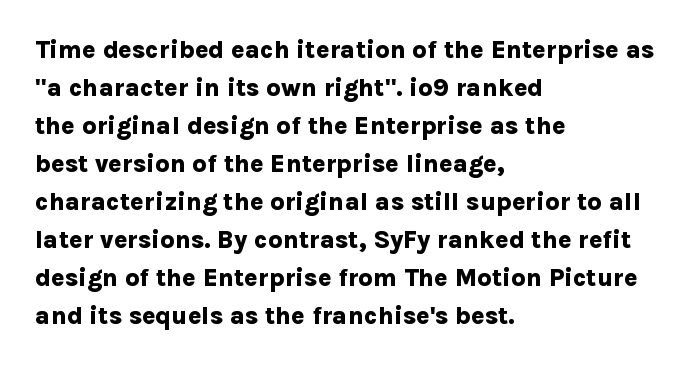
Q: Is the text bold? A: Yes.
Q: Is the text italic (slanted)? A: No, it is upright.
Q: Is the text underlined? A: No.
Q: How is the paragraph aligned? A: Left-aligned.
Q: Is the spacing between letters normal or unusually wide? A: Normal.
Q: Is the spacing between lines tight, normal or loose? A: Normal.
